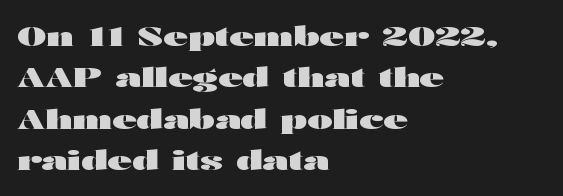
{"italic": "no", "bold": "yes", "underline": "no", "align": "left", "line_spacing": "normal", "line_spacing_ratio": 1.53, "letter_spacing": "normal", "letter_spacing_em": 0.0, "glyph_px": 27}
